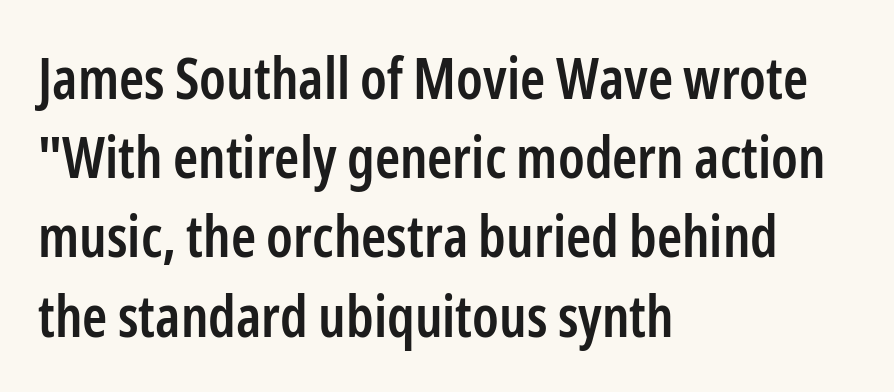
Q: Is the text bold? A: Semi-bold.
Q: Is the text italic (slanted)? A: No, it is upright.
Q: Is the typeface a serif or a sans-serif typeface? A: Sans-serif.
Q: Is the text underlined? A: No.
Q: How is the paragraph aligned? A: Left-aligned.
Q: Is the spacing between letters normal or unusually wide? A: Normal.
Q: Is the spacing between lines tight, normal or loose? A: Normal.
Q: Width (condensed, normal, or wide)? A: Condensed.
Q: Stroke contrast? A: Low.
Q: x-height? A: Medium.
Q: Monospaced? A: No.
